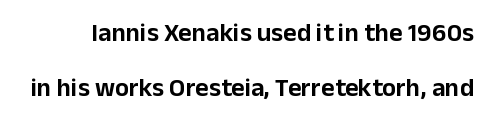
Q: Is the text italic (slanted)? A: No, it is upright.
Q: Is the text underlined? A: No.
Q: Is the spacing between letters normal or unusually wide? A: Normal.
Q: Is the spacing between lines tight, normal or loose? A: Loose.
